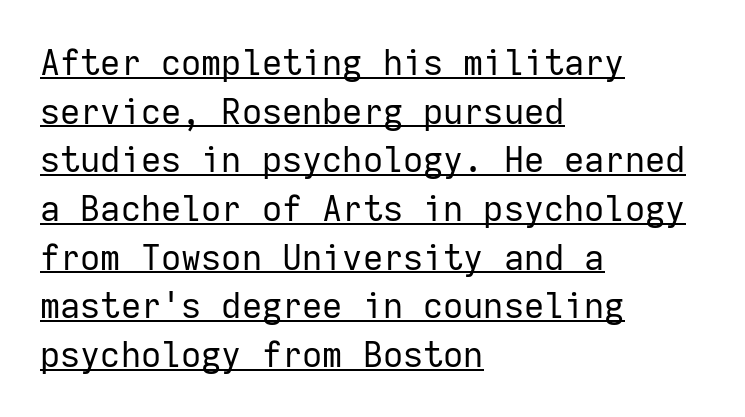
Note the uniform advance width — an 'i' takes as much space as an 'm'. Caption: standard tracking, unaltered. The sample's only ornament is a line tracing under the words. Which margin do the lines hug? The left one — the right edge is uneven. This sample uses an upright cut, with every glyph sitting square on the baseline.
